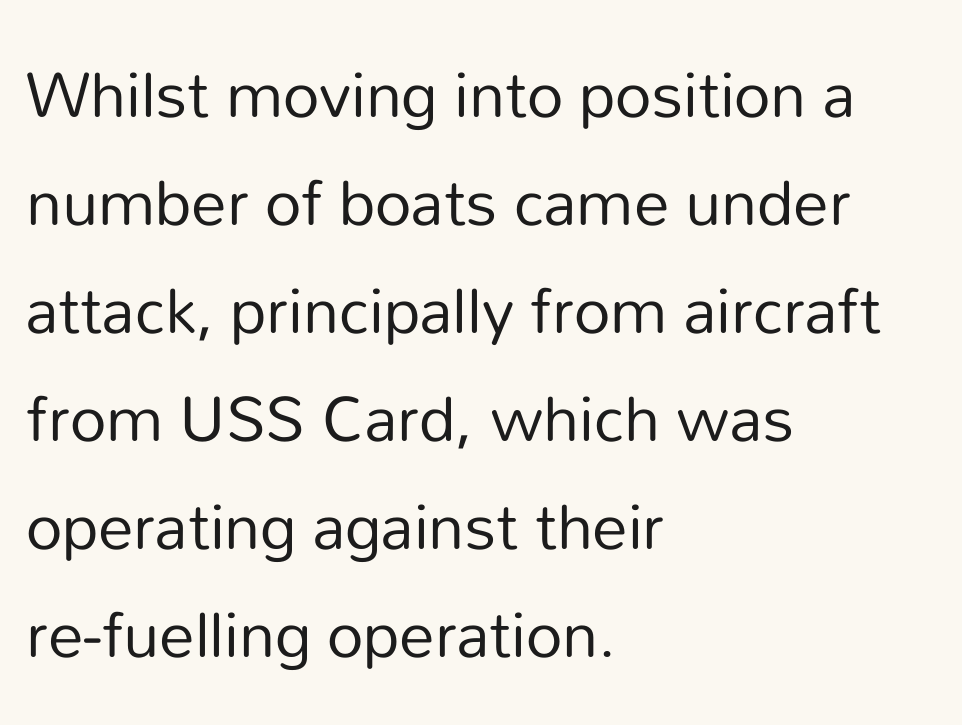
{"serif": "no", "italic": "no", "bold": "no", "weight": "regular", "width": "normal", "stroke_contrast": "low", "x_height": "medium", "monospaced": "no", "underline": "no", "align": "left", "line_spacing": "normal", "line_spacing_ratio": 1.52, "letter_spacing": "normal", "letter_spacing_em": 0.0, "glyph_px": 71}
